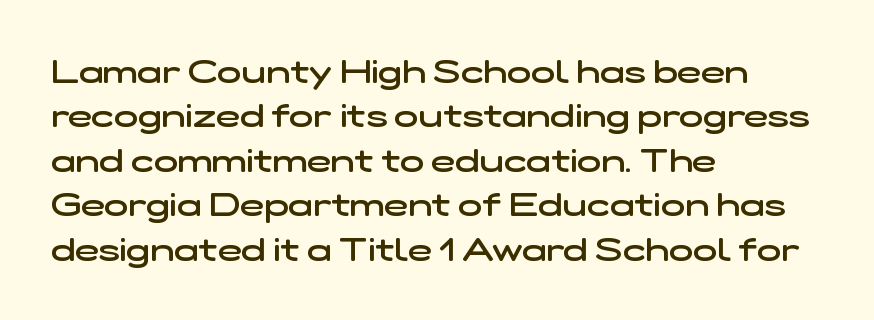
The image shows 32 px semibold, wide sans-serif type; set left-aligned, normal line spacing (1.39x), normal letter spacing, not underlined; low stroke contrast and a medium x-height.
